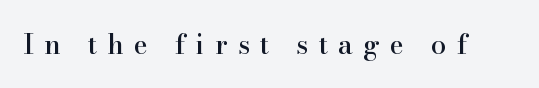
Q: Is the text italic (slanted)? A: No, it is upright.
Q: Is the text underlined? A: No.
Q: Is the spacing between letters normal or unusually wide? A: Unusually wide.
